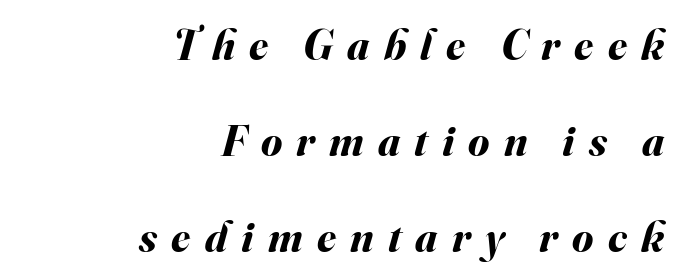
Q: Is the text bold? A: Yes.
Q: Is the text italic (slanted)? A: Yes, it leans right by about 16 degrees.
Q: Is the text underlined? A: No.
Q: How is the paragraph aligned? A: Right-aligned.
Q: Is the spacing between letters normal or unusually wide? A: Unusually wide.
Q: Is the spacing between lines tight, normal or loose? A: Loose.
Q: Width (condensed, normal, or wide)? A: Normal.
Q: Stroke contrast? A: Medium.
Q: x-height? A: Small.
Q: Monospaced? A: No.
